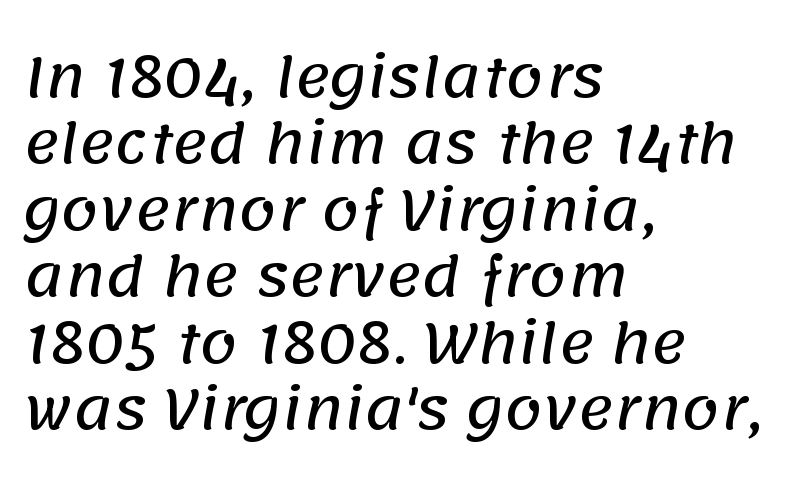
{"serif": "no", "width": "normal", "stroke_contrast": "low", "x_height": "large", "monospaced": "no", "underline": "no", "align": "left", "line_spacing_ratio": 1.23, "letter_spacing": "normal", "letter_spacing_em": 0.0, "glyph_px": 54}
